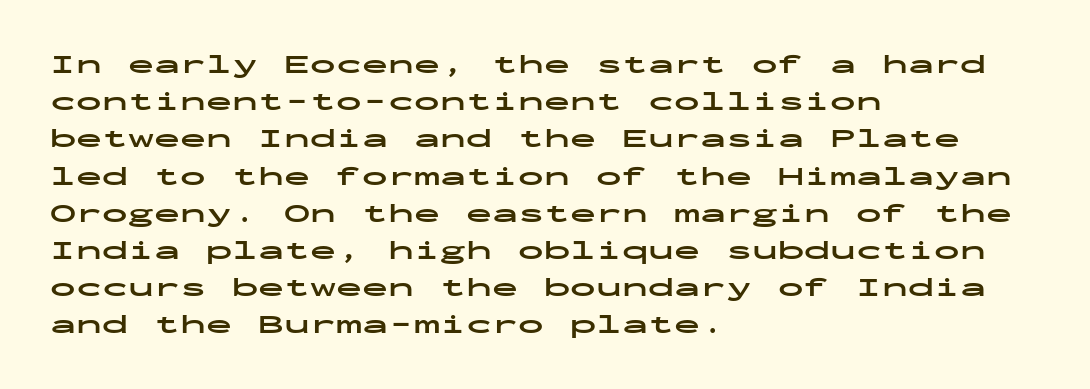
Q: Is the text bold? A: Yes.
Q: Is the text italic (slanted)? A: No, it is upright.
Q: Is the text underlined? A: No.
Q: How is the paragraph aligned? A: Left-aligned.
Q: Is the spacing between letters normal or unusually wide? A: Normal.
Q: Is the spacing between lines tight, normal or loose? A: Normal.
